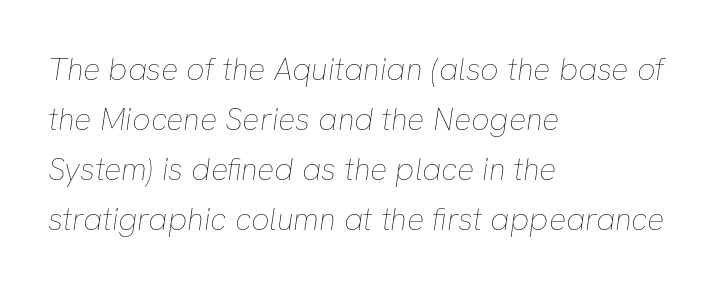
Q: Is the text bold? A: No.
Q: Is the text italic (slanted)? A: Yes, it leans right by about 8 degrees.
Q: Is the text underlined? A: No.
Q: How is the paragraph aligned? A: Left-aligned.
Q: Is the spacing between letters normal or unusually wide? A: Normal.
Q: Is the spacing between lines tight, normal or loose? A: Normal.
Q: Width (condensed, normal, or wide)? A: Normal.
Q: Stroke contrast? A: Low.
Q: x-height? A: Medium.
Q: Monospaced? A: No.
